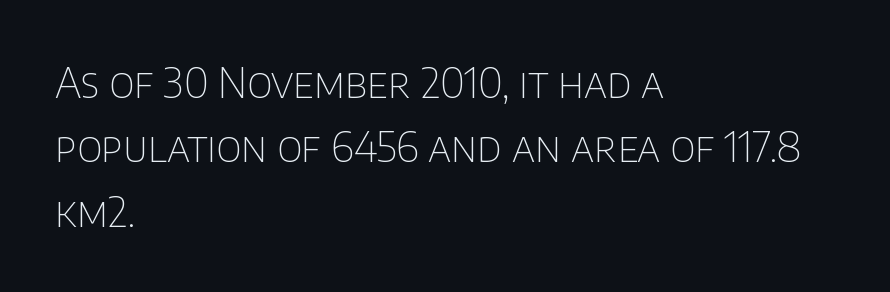
{"serif": "no", "italic": "no", "bold": "no", "weight": "thin", "width": "normal", "stroke_contrast": "low", "x_height": "large", "monospaced": "no", "underline": "no", "align": "left", "line_spacing": "normal", "line_spacing_ratio": 1.57, "letter_spacing": "normal", "letter_spacing_em": 0.0, "glyph_px": 41}
